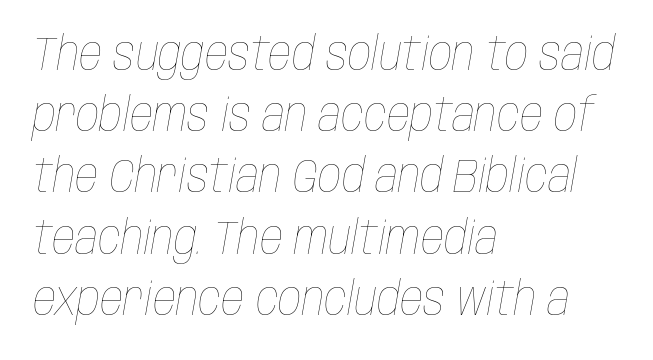
Q: Is the text bold? A: No.
Q: Is the text italic (slanted)? A: Yes, it leans right by about 10 degrees.
Q: Is the text underlined? A: No.
Q: How is the paragraph aligned? A: Left-aligned.
Q: Is the spacing between letters normal or unusually wide? A: Normal.
Q: Is the spacing between lines tight, normal or loose? A: Normal.
Q: Width (condensed, normal, or wide)? A: Condensed.
Q: Stroke contrast? A: Low.
Q: x-height? A: Large.
Q: Monospaced? A: No.
